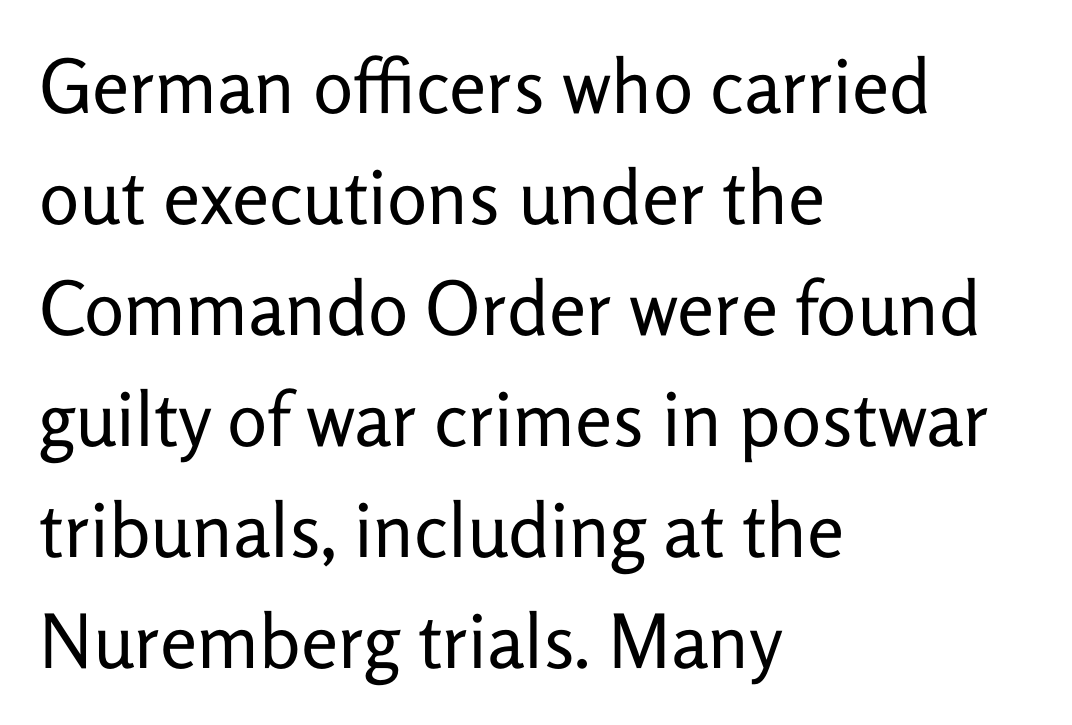
This is not heavy type; no bold has been used. Ascenders rise straight up at ninety degrees. A bare baseline throughout the passage. Spacing verdict: proportional, widths tailored to each character.
